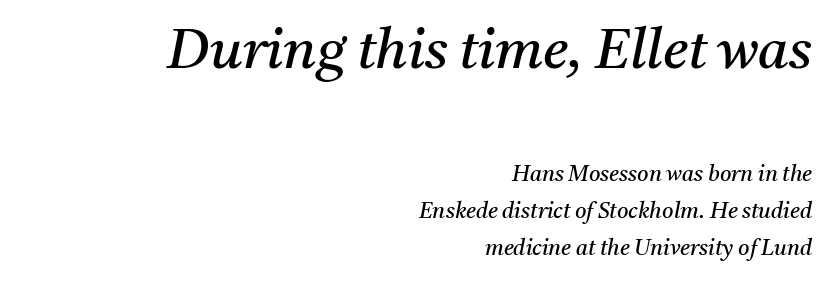
Q: Is the text bold? A: No.
Q: Is the text italic (slanted)? A: Yes, it leans right by about 11 degrees.
Q: Is the typeface a serif or a sans-serif typeface? A: Serif.
Q: Is the text underlined? A: No.
Q: How is the paragraph aligned? A: Right-aligned.
Q: Is the spacing between letters normal or unusually wide? A: Normal.
Q: Is the spacing between lines tight, normal or loose? A: Normal.
Q: Which block of text is set in a larger size, the first (top) or the second (bottom)? A: The first (top) one.
Q: Width (condensed, normal, or wide)? A: Normal.
Q: Stroke contrast? A: Medium.
Q: x-height? A: Medium.
Q: Monospaced? A: No.
